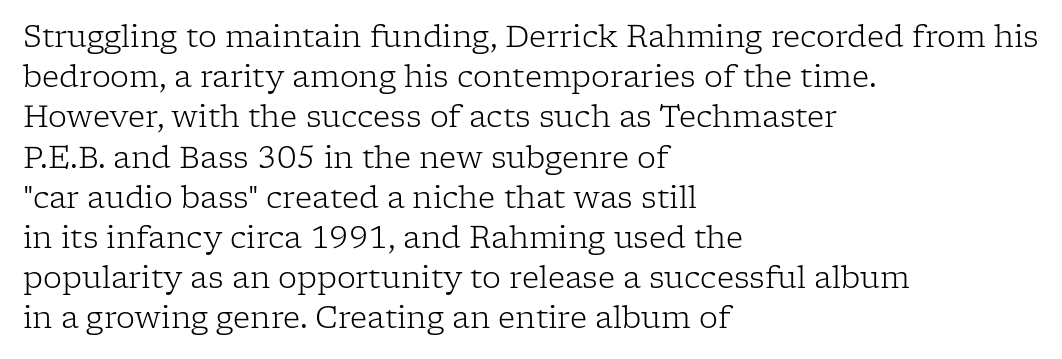
The image shows 30 px light serif type, upright; set left-aligned, normal line spacing (1.34x), normal letter spacing, not underlined; low stroke contrast and a medium x-height.
